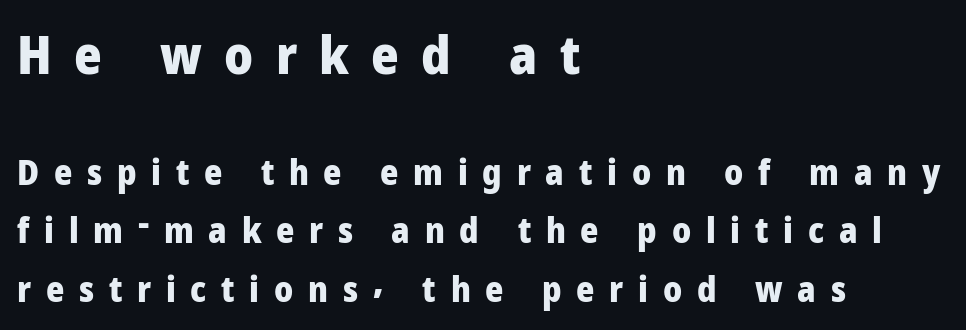
The typesetter chose a ragged-right arrangement here. The passage shown is typeset with a sans-serif family. Rule under the text: the space is simply empty. The passage shown is emphatically bold.
